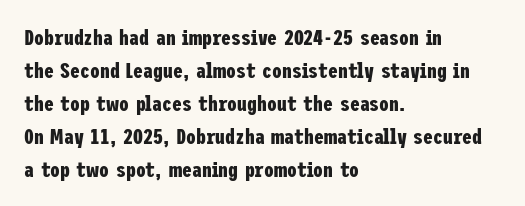
You'd pick this weight for a headline — it's a proper bold. The lettering holds an erect, upright posture throughout. Glance below the letters and you will spot only blank space. Layout note: lines flush left. Characters follow at the spacing the type designer built in. These lines sit exactly where default settings would place them.
